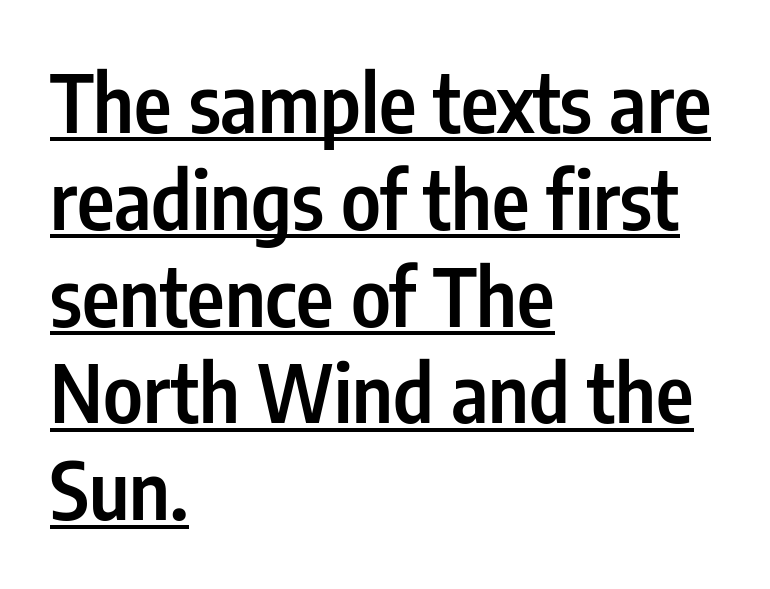
One-word summary of the alignment: left. Proportional: the letters do not fall into vertical columns. The strokes are fattened partway — semibold, not bold. Nope, no serifs anywhere on these letters. Each line of the rendering has a horizontal stroke beneath the glyphs.
